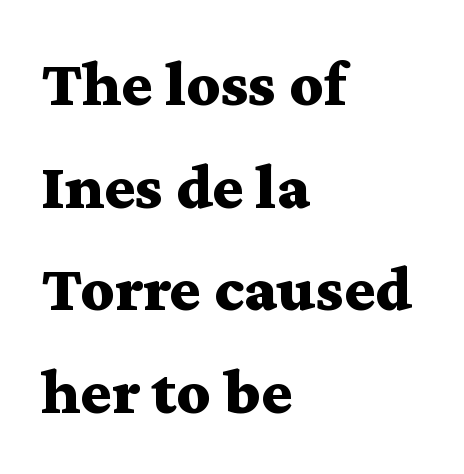
The glyphs are unaccompanied by any horizontal stroke below them. Observe the ordinary spacing: letters are neighbours, not strangers. The face used here is seriffed, in the tradition of book romans. How would I describe the line gaps? Plain and ordinary. Each line starts at the same left margin while the right side varies.
